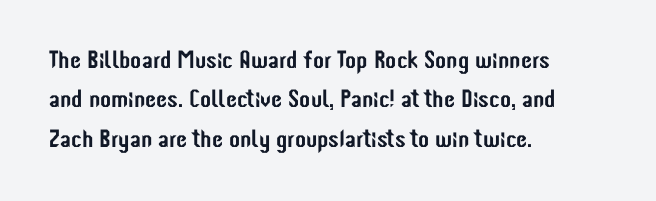
Q: Is the text italic (slanted)? A: No, it is upright.
Q: Is the text underlined? A: No.
Q: How is the paragraph aligned? A: Left-aligned.
Q: Is the spacing between letters normal or unusually wide? A: Normal.
Q: Is the spacing between lines tight, normal or loose? A: Normal.
